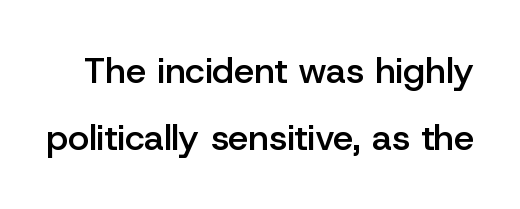
The image shows 36 px semibold sans-serif type, upright; set line spacing 1.87x, normal letter spacing, not underlined; low stroke contrast and a medium x-height.
